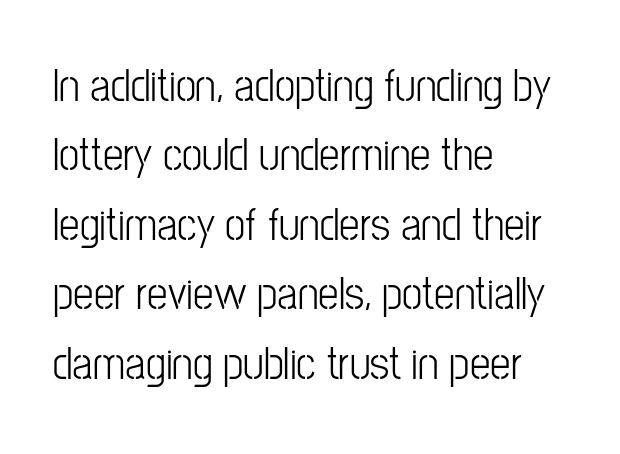
Characters follow at the spacing the type designer built in. Lines of text with bare space underneath. The line-height multiplier appears to be the usual default. Notice how the stems are strictly vertical — no italics here. Looks like regular typesetting: each glyph gets only the width it needs. The rendering shows plain stroke endings on the letterforms — a sans-serif design.
